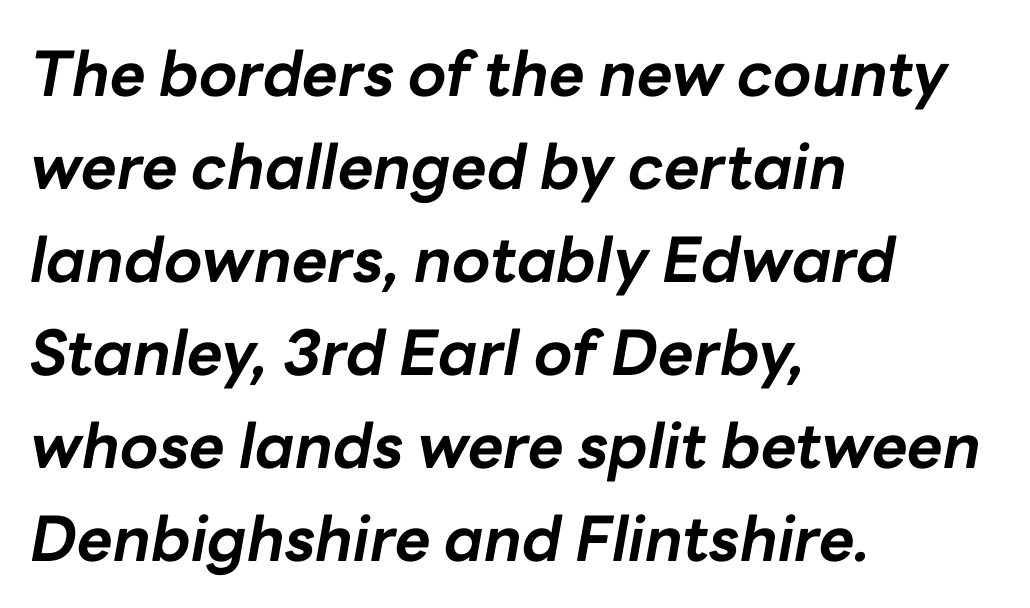
Q: Is the text bold? A: Yes.
Q: Is the text italic (slanted)? A: Yes, it leans right by about 10 degrees.
Q: Is the text underlined? A: No.
Q: How is the paragraph aligned? A: Left-aligned.
Q: Is the spacing between letters normal or unusually wide? A: Normal.
Q: Is the spacing between lines tight, normal or loose? A: Normal.
Q: Width (condensed, normal, or wide)? A: Normal.
Q: Stroke contrast? A: Low.
Q: x-height? A: Medium.
Q: Monospaced? A: No.
